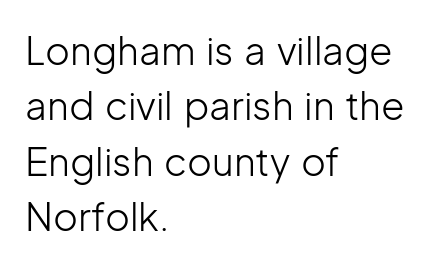
Character widths vary here, with narrow letters taking less room than wide ones. A light-to-regular cut is what we see here. Classification — sans serif. A typesetter would mark this as roman, not italic. The lines are quadded left. Underlining? Definitely not there.
